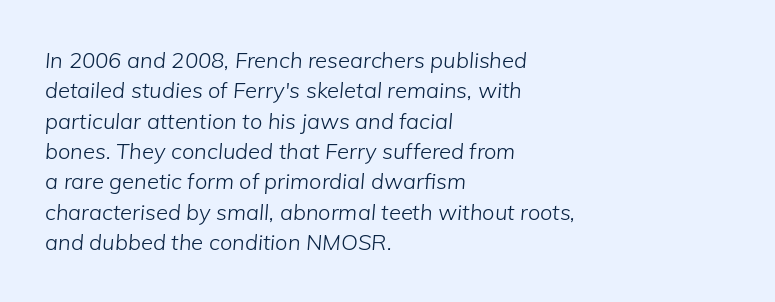
The image shows 22 px text type, italic (leaning right); set left-aligned, normal line spacing (1.38x), normal letter spacing, not underlined.
